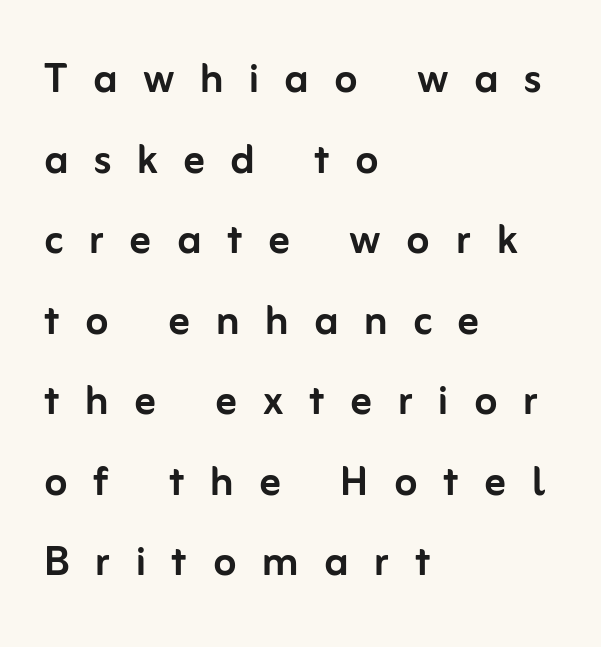
The image shows 53 px sans-serif type, upright; set left-aligned, normal line spacing (1.52x), unusually wide letter spacing (+0.48 em), not underlined; low stroke contrast and a medium x-height.
